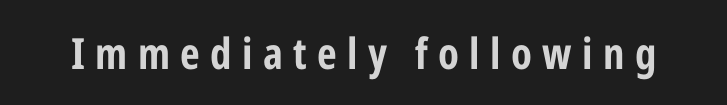
Q: Is the text bold? A: Yes.
Q: Is the text italic (slanted)? A: No, it is upright.
Q: Is the typeface a serif or a sans-serif typeface? A: Sans-serif.
Q: Is the text underlined? A: No.
Q: Is the spacing between letters normal or unusually wide? A: Unusually wide.
Q: Width (condensed, normal, or wide)? A: Condensed.
Q: Stroke contrast? A: Low.
Q: x-height? A: Medium.
Q: Monospaced? A: No.
